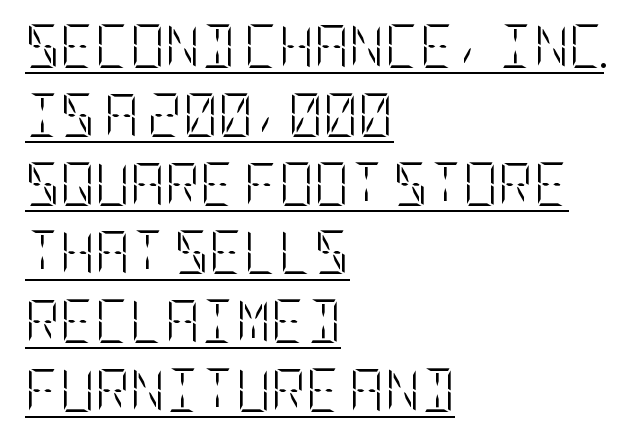
{"italic": "no", "bold": "no", "weight": "light", "width": "condensed", "stroke_contrast": "low", "x_height": "large", "underline": "yes", "align": "left", "line_spacing": "normal", "line_spacing_ratio": 1.6, "letter_spacing": "normal", "letter_spacing_em": 0.0, "glyph_px": 43}
